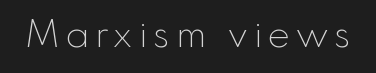
Q: Is the text bold? A: No.
Q: Is the text italic (slanted)? A: No, it is upright.
Q: Is the typeface a serif or a sans-serif typeface? A: Sans-serif.
Q: Is the text underlined? A: No.
Q: Width (condensed, normal, or wide)? A: Normal.
Q: x-height? A: Small.
Q: Monospaced? A: No.
